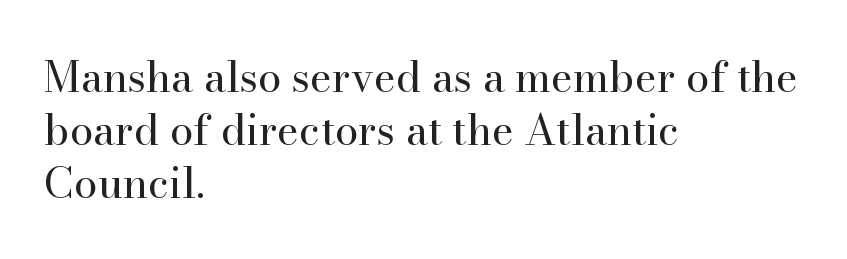
The image shows 42 px regular-weight serif type, upright; set left-aligned, normal line spacing (1.26x), normal letter spacing, not underlined; high stroke contrast and a small x-height.
